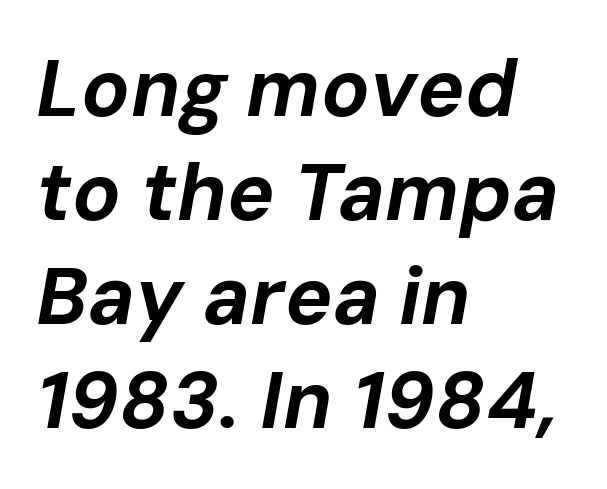
Q: Is the text bold? A: Yes.
Q: Is the text italic (slanted)? A: Yes, it leans right by about 10 degrees.
Q: Is the text underlined? A: No.
Q: How is the paragraph aligned? A: Left-aligned.
Q: Is the spacing between letters normal or unusually wide? A: Normal.
Q: Is the spacing between lines tight, normal or loose? A: Normal.
Q: Width (condensed, normal, or wide)? A: Normal.
Q: Stroke contrast? A: Low.
Q: x-height? A: Medium.
Q: Monospaced? A: No.
